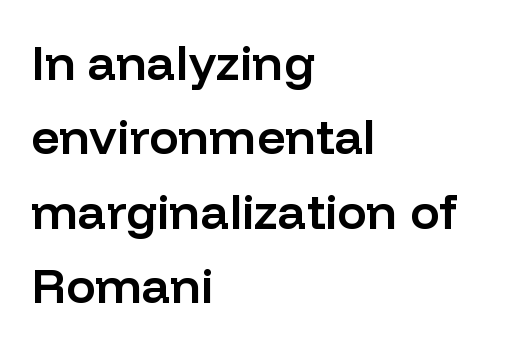
{"serif": "no", "italic": "no", "bold": "semi", "weight": "semibold", "width": "normal", "stroke_contrast": "low", "x_height": "medium", "monospaced": "no", "underline": "no", "align": "left", "line_spacing": "normal", "line_spacing_ratio": 1.52, "letter_spacing": "normal", "letter_spacing_em": 0.0, "glyph_px": 49}
